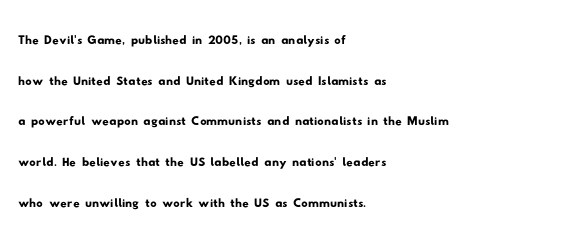
Think of a printed novel: that variable character pitch is what you see here. A clean baseline with only descenders dipping below it. These lines are set flush left with a ragged right edge. The lines sit at an ordinary, default distance from one another.
